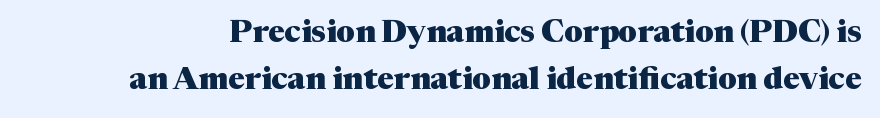
Q: Is the text bold? A: Yes.
Q: Is the text italic (slanted)? A: No, it is upright.
Q: Is the typeface a serif or a sans-serif typeface? A: Serif.
Q: Is the text underlined? A: No.
Q: Is the spacing between letters normal or unusually wide? A: Normal.
Q: Is the spacing between lines tight, normal or loose? A: Normal.
Q: Width (condensed, normal, or wide)? A: Normal.
Q: Stroke contrast? A: Medium.
Q: x-height? A: Medium.
Q: Monospaced? A: No.
